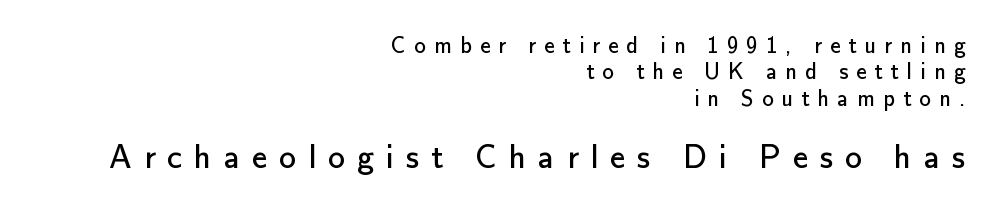
{"serif": "no", "italic": "no", "bold": "no", "weight": "regular", "width": "normal", "stroke_contrast": "low", "x_height": "small", "monospaced": "no", "underline": "no", "align": "right", "line_spacing": "tight", "line_spacing_ratio": 1.15, "letter_spacing": "wide", "letter_spacing_em": 0.35, "larger_block": "second", "size_ratio": 1.48, "glyph_px": 34}
